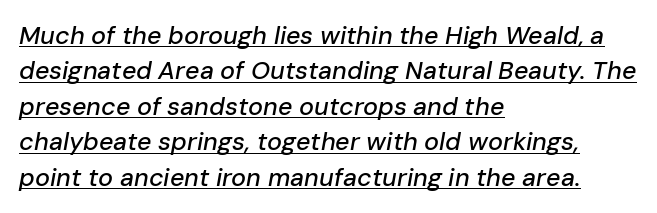
Underlined type. The face used here is rendered with its standard letterfit. Which margin do the lines hug? The left one — the right edge is uneven. Each new line begins a customary step beneath the previous one. Observe the lean: these are italic letterforms.
